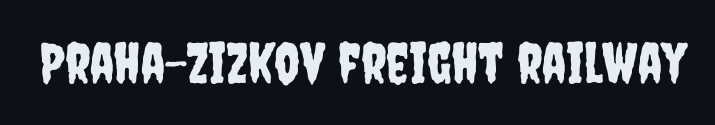
You could not count columns in this text — the font is proportionally spaced. A sans-serif font was chosen for this passage. The gaps between neighbouring characters are ordinary and unremarkable. Any mark beneath the type? The region is blank. Do the letters lean? They stand straight.
